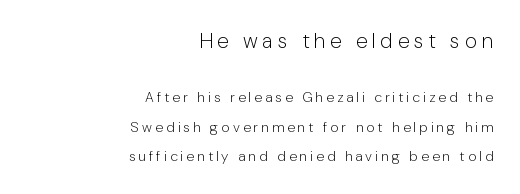
Size contrast runs from large at the top to small at the bottom. Caption: face not bold, strokes unweighted. Tracking here is generous; glyphs stand well apart from one another. In terms of leading, this rendering errs on the spacious side. Does the lettering tilt? It doesn't — this is upright.
